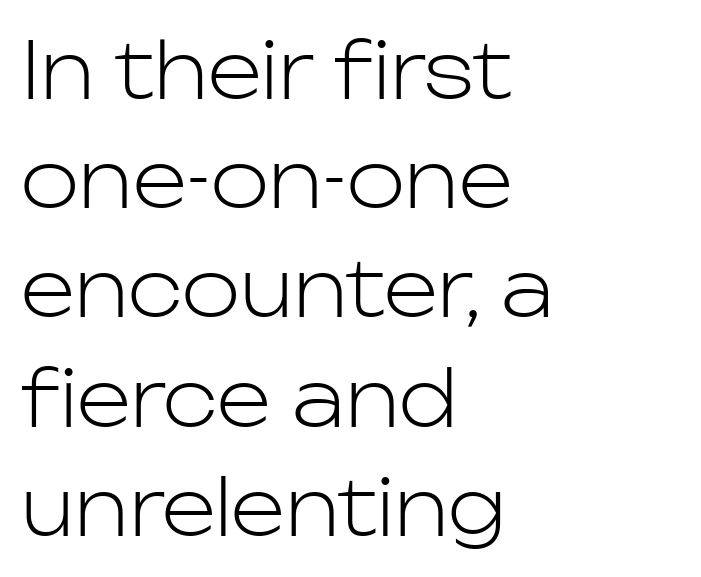
The image shows 78 px light sans-serif type, upright; set left-aligned, normal line spacing (1.4x), normal letter spacing, not underlined; low stroke contrast and a medium x-height.
